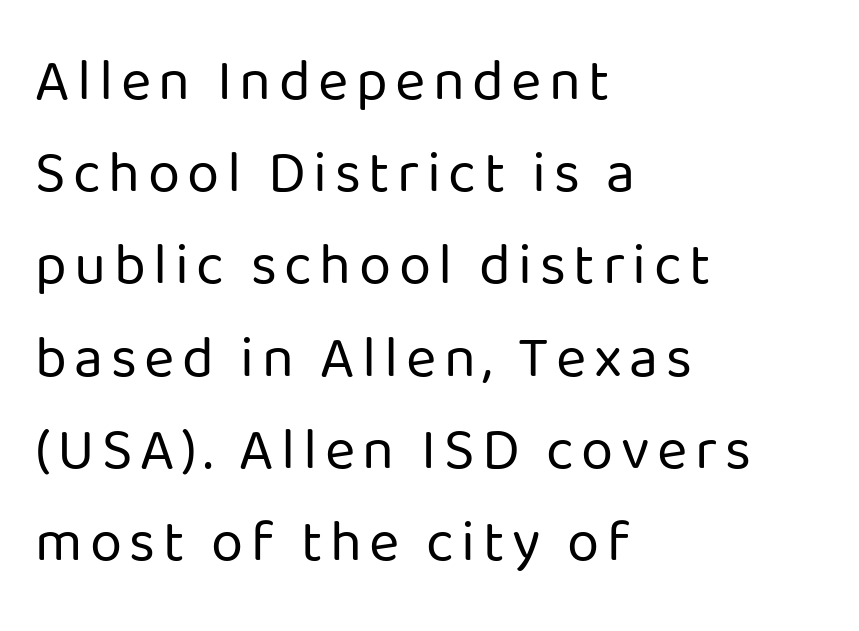
The image shows 58 px regular-weight sans-serif type, upright; set left-aligned, normal line spacing (1.59x), not underlined; low stroke contrast and a medium x-height.
